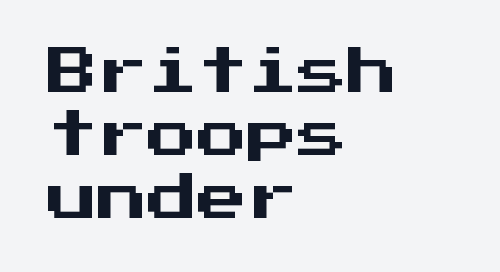
Q: Is the text italic (slanted)? A: No, it is upright.
Q: Is the typeface a serif or a sans-serif typeface? A: Sans-serif.
Q: Is the text underlined? A: No.
Q: How is the paragraph aligned? A: Left-aligned.
Q: Is the spacing between letters normal or unusually wide? A: Normal.
Q: Is the spacing between lines tight, normal or loose? A: Normal.
Q: Width (condensed, normal, or wide)? A: Normal.
Q: Stroke contrast? A: Medium.
Q: x-height? A: Medium.
Q: Monospaced? A: Yes.
